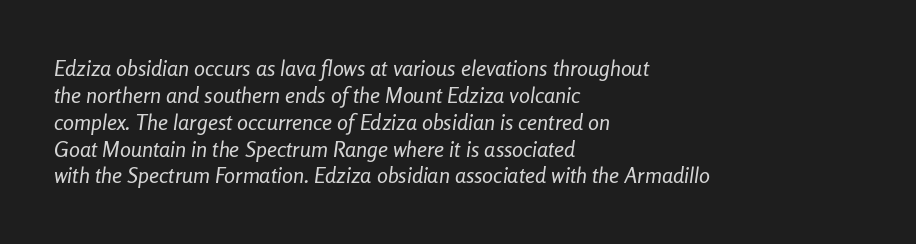
Q: Is the text bold? A: No.
Q: Is the text italic (slanted)? A: Yes, it leans right by about 8 degrees.
Q: Is the text underlined? A: No.
Q: How is the paragraph aligned? A: Left-aligned.
Q: Is the spacing between letters normal or unusually wide? A: Normal.
